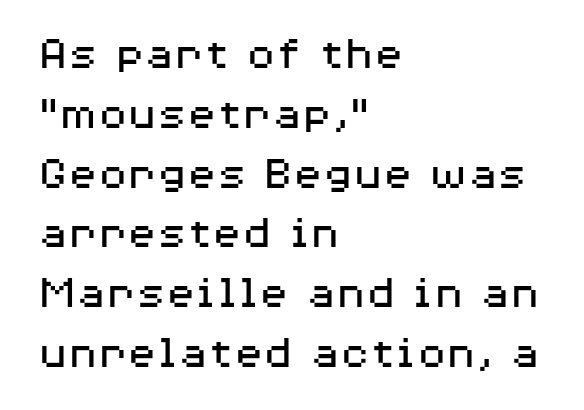
{"serif": "no", "italic": "no", "bold": "no", "weight": "regular", "width": "wide", "stroke_contrast": "medium", "x_height": "medium", "monospaced": "no", "underline": "no", "align": "left", "line_spacing_ratio": 1.22, "letter_spacing": "normal", "letter_spacing_em": 0.0, "glyph_px": 49}
